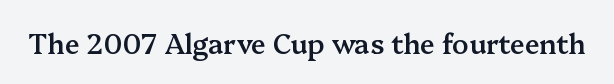
Honestly, the letter spacing is just normal — you wouldn't notice it. Only glyphs here, with clear space below each row. The typography opts for an upright posture over an oblique one. Set as a demibold, roughly 600 on the weight scale.
